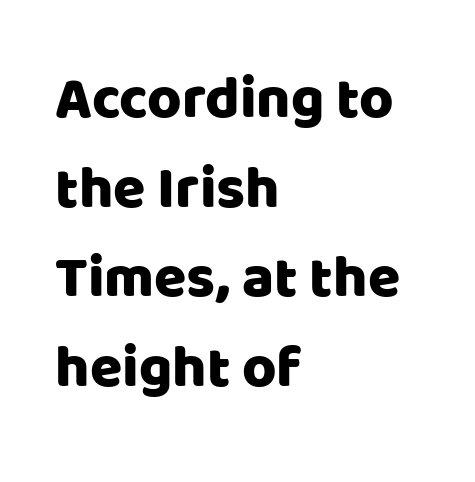
{"serif": "no", "italic": "no", "width": "normal", "stroke_contrast": "low", "x_height": "large", "monospaced": "no", "underline": "no", "align": "left", "line_spacing": "normal", "line_spacing_ratio": 1.52, "letter_spacing": "normal", "letter_spacing_em": 0.0, "glyph_px": 59}
